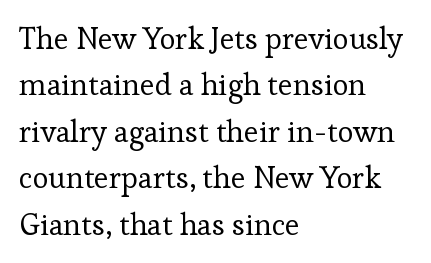
Q: Is the text bold? A: No.
Q: Is the text italic (slanted)? A: No, it is upright.
Q: Is the typeface a serif or a sans-serif typeface? A: Serif.
Q: Is the text underlined? A: No.
Q: How is the paragraph aligned? A: Left-aligned.
Q: Is the spacing between letters normal or unusually wide? A: Normal.
Q: Is the spacing between lines tight, normal or loose? A: Normal.
Q: Width (condensed, normal, or wide)? A: Normal.
Q: Stroke contrast? A: Low.
Q: x-height? A: Medium.
Q: Monospaced? A: No.
